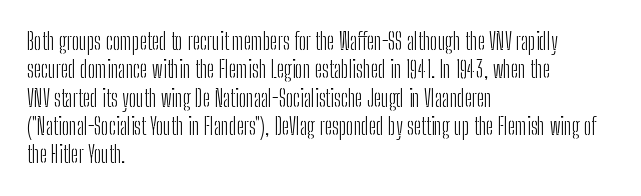
Nobody touched the tracking dial on this one. Visually the block forms a straight wall on the left and a jagged coastline on the right. Posture: upright roman. Beneath every word, the page is bare.
